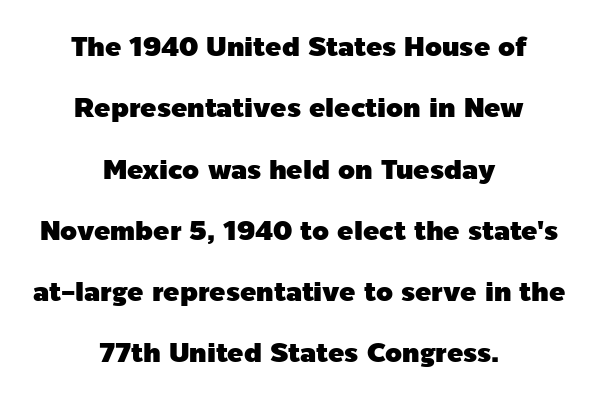
{"italic": "no", "underline": "no", "align": "center", "line_spacing": "loose", "line_spacing_ratio": 2.27, "letter_spacing": "normal", "letter_spacing_em": 0.0, "glyph_px": 27}
